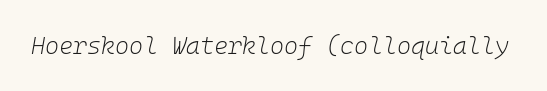
The axis of the letterforms is tilted away from vertical. The tracking reads as untouched default to a designer's eye. Unmarked baselines from the first word to the last. The cut favours lightness, reaching ordinary text weight at its darkest.
